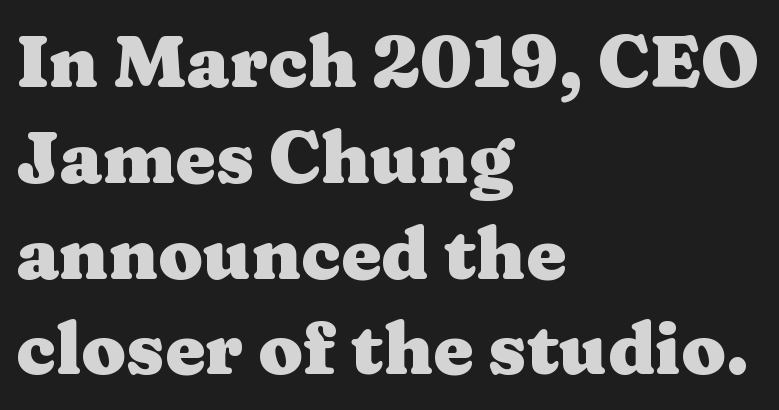
Q: Is the text bold? A: Yes.
Q: Is the text italic (slanted)? A: No, it is upright.
Q: Is the typeface a serif or a sans-serif typeface? A: Serif.
Q: Is the text underlined? A: No.
Q: How is the paragraph aligned? A: Left-aligned.
Q: Is the spacing between letters normal or unusually wide? A: Normal.
Q: Is the spacing between lines tight, normal or loose? A: Normal.
Q: Width (condensed, normal, or wide)? A: Wide.
Q: Stroke contrast? A: Medium.
Q: x-height? A: Medium.
Q: Monospaced? A: No.
